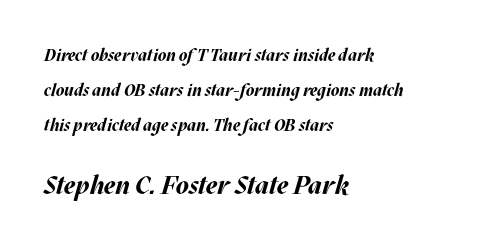
{"italic": "yes", "lean": "right", "slant_degrees": 17, "bold": "yes", "underline": "no", "align": "left", "line_spacing": "loose", "line_spacing_ratio": 2.05, "letter_spacing": "normal", "letter_spacing_em": 0.0, "larger_block": "second", "size_ratio": 1.53, "glyph_px": 26}
